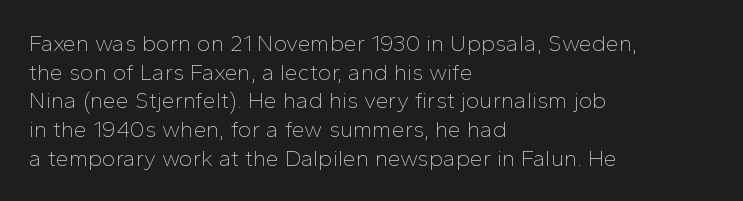
The lines sit at an ordinary, default distance from one another. The text block is weighted toward the left margin, trailing off unevenly rightward. Tracking value appears to be zero — textbook default spacing. Has an underline been added? It has not. Stroke mass is kept to a normal reading level or below.
